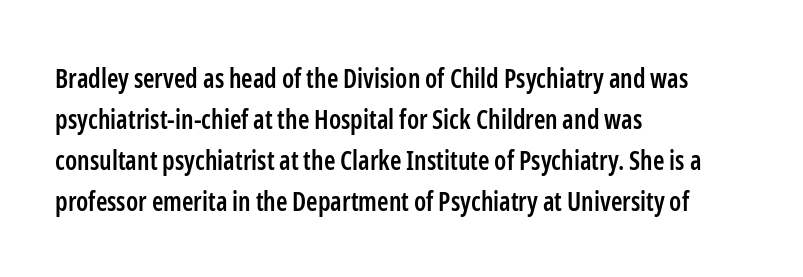
Bold? Not quite — semibold, heavier than regular but stopping short. In CSS terms this would be text-align: left. Does extra space separate the letters? No, they use regular spacing. How would I describe the line gaps? Plain and ordinary. Unlike italic type, these characters show no tilt at all. Honestly, there is no underline to notice here at all.
